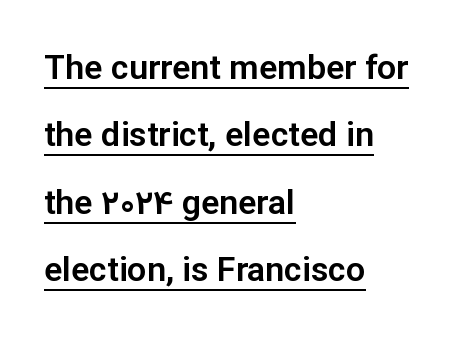
This sample has the flowing, uneven cadence of proportional lettering. Tracking value appears to be zero — textbook default spacing. The lines are quadded left. Every word sits above its own underline.
